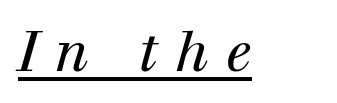
The image shows 55 px regular-weight serif type, italic (leaning right); set unusually wide letter spacing (+0.32 em), underlined; high stroke contrast and a medium x-height.
